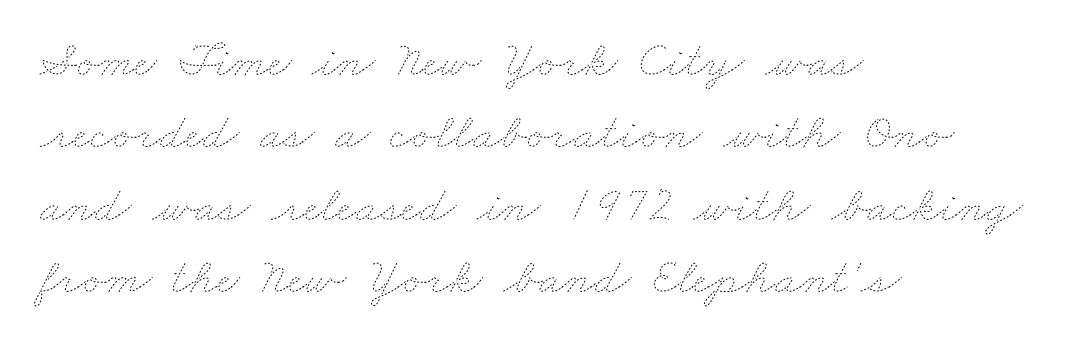
Left-aligned paragraph, ragged on the right. Plain, unruled lines of type. Weight: in the light-to-regular range. Note the varied advance widths — an 'i' is clearly narrower than an 'm'. There is no visible air inserted between adjacent glyphs. Compared with typical paragraphs, the rows here are spaced about the same.
